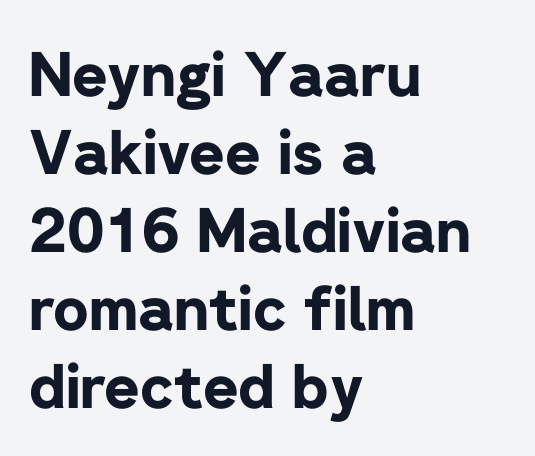
{"serif": "no", "italic": "no", "bold": "yes", "weight": "bold", "width": "normal", "stroke_contrast": "low", "x_height": "medium", "monospaced": "no", "underline": "no", "align": "left", "line_spacing": "normal", "line_spacing_ratio": 1.28, "letter_spacing": "normal", "letter_spacing_em": 0.0, "glyph_px": 61}
